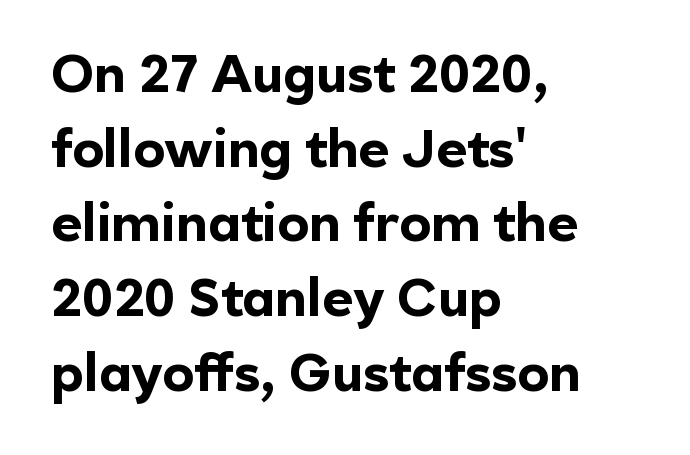
Q: Is the text bold? A: Yes.
Q: Is the text italic (slanted)? A: No, it is upright.
Q: Is the typeface a serif or a sans-serif typeface? A: Sans-serif.
Q: Is the text underlined? A: No.
Q: How is the paragraph aligned? A: Left-aligned.
Q: Is the spacing between letters normal or unusually wide? A: Normal.
Q: Is the spacing between lines tight, normal or loose? A: Normal.
Q: Width (condensed, normal, or wide)? A: Normal.
Q: x-height? A: Medium.
Q: Monospaced? A: No.
